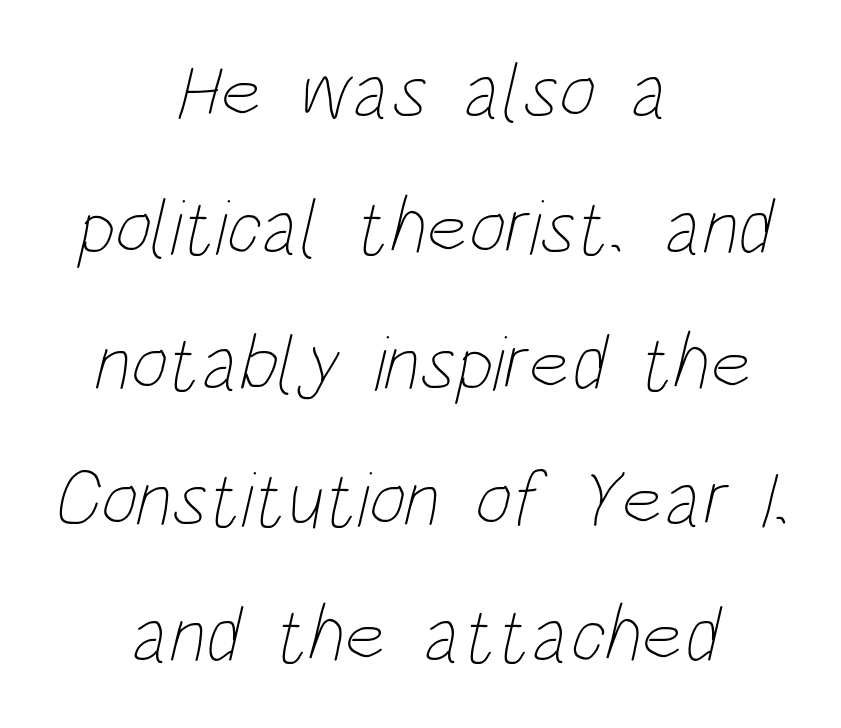
{"bold": "no", "weight": "thin", "width": "condensed", "stroke_contrast": "low", "x_height": "large", "monospaced": "no", "underline": "no", "align": "center", "line_spacing_ratio": 1.72, "letter_spacing": "normal", "letter_spacing_em": 0.0, "glyph_px": 79}
